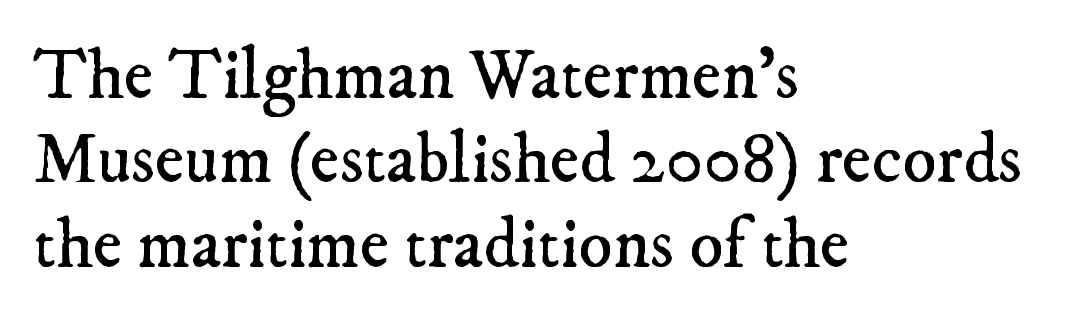
The type is set solid horizontally, with unmodified tracking. The rendering anchors every line to the left-hand side. The face used here is proportionally spaced, like ordinary book or web type. The foot of each line stays bare and open.
